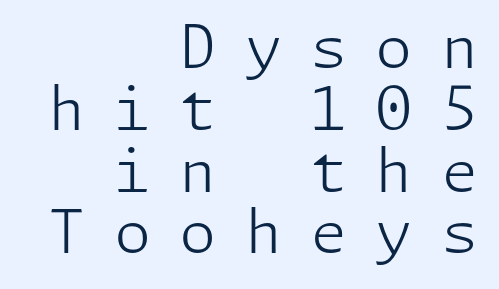
Q: Is the text bold? A: No.
Q: Is the text italic (slanted)? A: No, it is upright.
Q: Is the typeface a serif or a sans-serif typeface? A: Sans-serif.
Q: Is the text underlined? A: No.
Q: How is the paragraph aligned? A: Right-aligned.
Q: Is the spacing between letters normal or unusually wide? A: Unusually wide.
Q: Is the spacing between lines tight, normal or loose? A: Tight.
Q: Width (condensed, normal, or wide)? A: Normal.
Q: Stroke contrast? A: Low.
Q: x-height? A: Medium.
